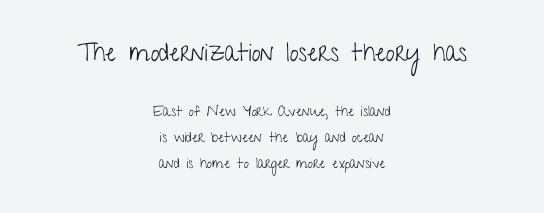
{"italic": "no", "bold": "no", "underline": "no", "align": "center", "line_spacing_ratio": 1.84, "letter_spacing": "normal", "letter_spacing_em": 0.0, "larger_block": "first", "size_ratio": 1.79, "glyph_px": 25}
